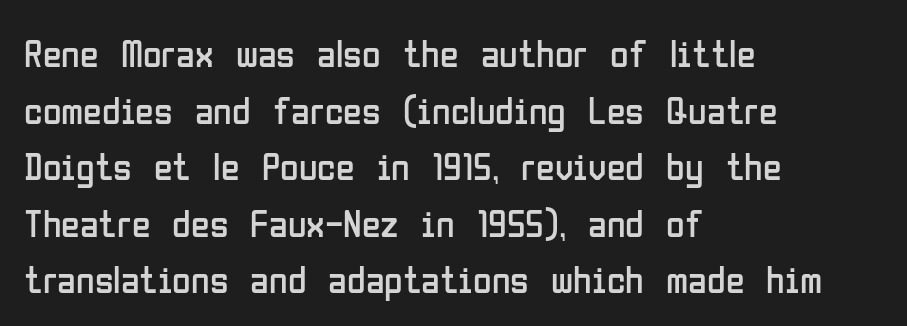
Q: Is the text bold? A: No.
Q: Is the text italic (slanted)? A: No, it is upright.
Q: Is the typeface a serif or a sans-serif typeface? A: Sans-serif.
Q: Is the text underlined? A: No.
Q: How is the paragraph aligned? A: Left-aligned.
Q: Is the spacing between letters normal or unusually wide? A: Normal.
Q: Is the spacing between lines tight, normal or loose? A: Normal.
Q: Width (condensed, normal, or wide)? A: Condensed.
Q: Stroke contrast? A: Low.
Q: x-height? A: Medium.
Q: Monospaced? A: No.
